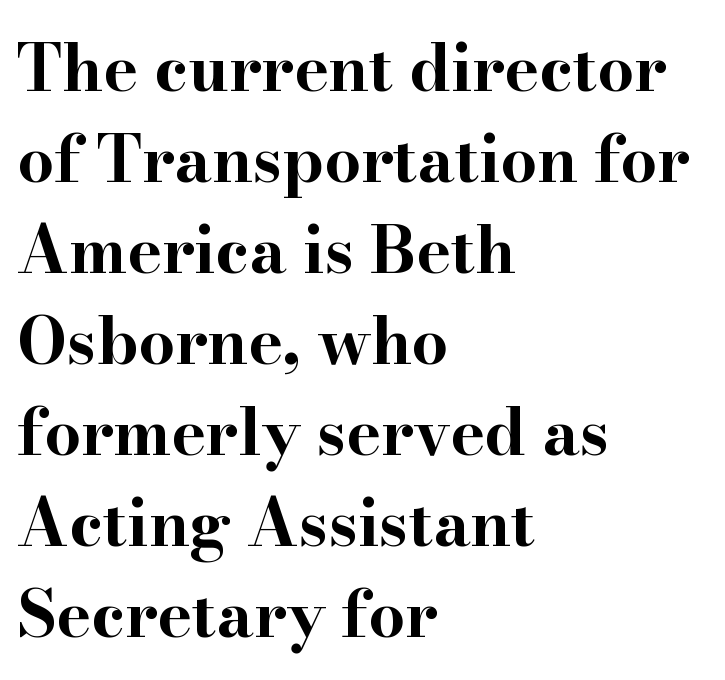
No extra tracking has been applied to these lines. Varying glyph widths throughout — classic text-font behaviour. Strokes here are thick enough to call this a true bold. No italicization has been applied; the sample stays upright. The specimen omits any rule beneath the text block's lines.
